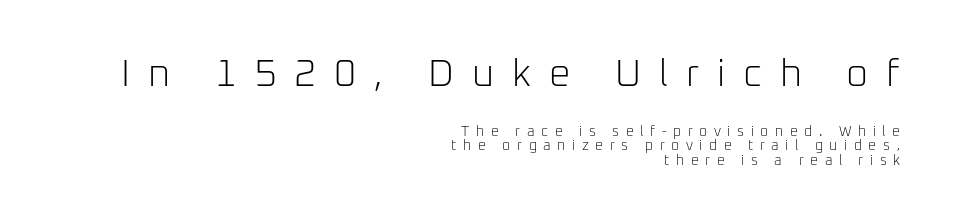
Q: Is the text bold? A: No.
Q: Is the text italic (slanted)? A: No, it is upright.
Q: Is the typeface a serif or a sans-serif typeface? A: Sans-serif.
Q: Is the text underlined? A: No.
Q: How is the paragraph aligned? A: Right-aligned.
Q: Is the spacing between letters normal or unusually wide? A: Unusually wide.
Q: Is the spacing between lines tight, normal or loose? A: Tight.
Q: Which block of text is set in a larger size, the first (top) or the second (bottom)? A: The first (top) one.
Q: Width (condensed, normal, or wide)? A: Normal.
Q: Stroke contrast? A: Low.
Q: x-height? A: Medium.
Q: Monospaced? A: No.
